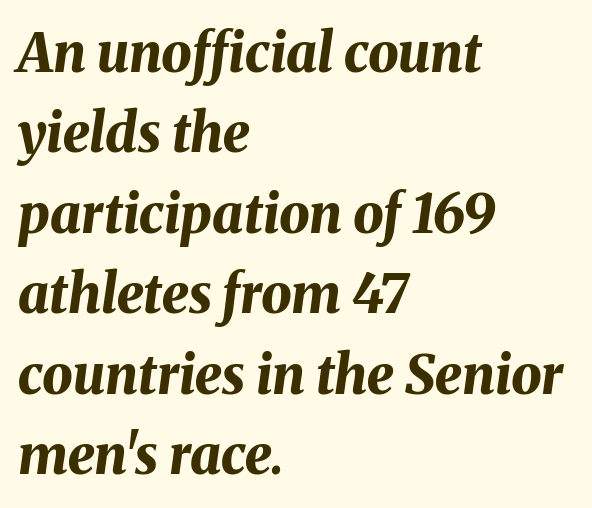
{"italic": "yes", "lean": "right", "slant_degrees": 8, "bold": "yes", "weight": "bold", "width": "normal", "stroke_contrast": "medium", "x_height": "medium", "monospaced": "no", "underline": "no", "align": "left", "line_spacing": "normal", "line_spacing_ratio": 1.49, "letter_spacing": "normal", "letter_spacing_em": 0.0, "glyph_px": 54}
